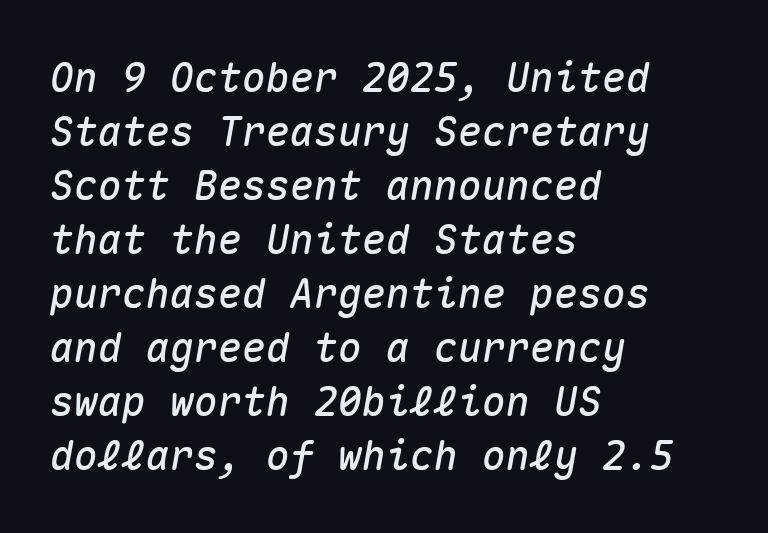
Every character here occupies the same horizontal width, giving the sample a typewriter-like rhythm. In terms of posture, this sample is oblique. Alignment: flush left. A typesetter would call this zero additional tracking. The baseline area is clear. This block has exactly the height ordinary leading produces.
